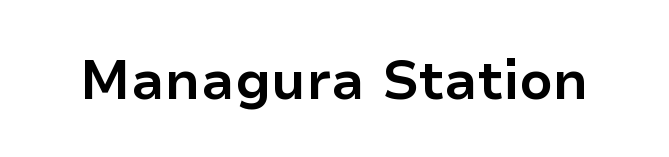
{"serif": "no", "italic": "no", "bold": "yes", "weight": "bold", "width": "normal", "stroke_contrast": "low", "x_height": "medium", "monospaced": "no", "underline": "no", "letter_spacing": "normal", "letter_spacing_em": 0.0, "glyph_px": 54}
